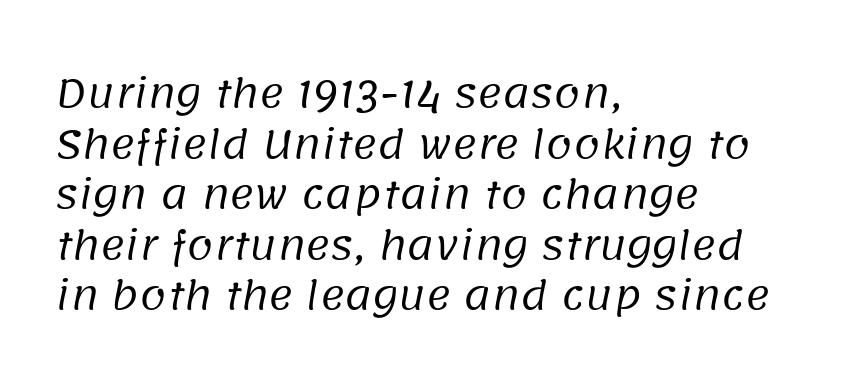
The image shows 38 px regular-weight sans-serif type; set left-aligned, normal line spacing (1.33x), normal letter spacing, not underlined; low stroke contrast and a large x-height.
